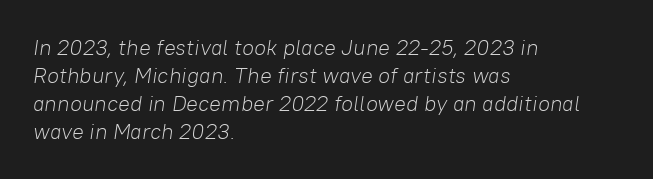
The words here are not underlined. Posture: slanted. The tracking reads as untouched default to a designer's eye. Line beginnings align vertically; line endings do not.
